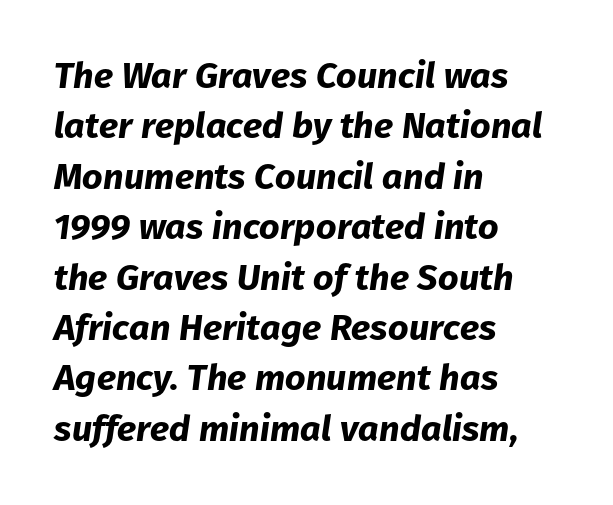
{"italic": "yes", "lean": "right", "slant_degrees": 8, "bold": "yes", "weight": "bold", "width": "normal", "stroke_contrast": "low", "x_height": "medium", "monospaced": "no", "underline": "no", "align": "left", "line_spacing": "normal", "line_spacing_ratio": 1.4, "letter_spacing": "normal", "letter_spacing_em": 0.0, "glyph_px": 36}
